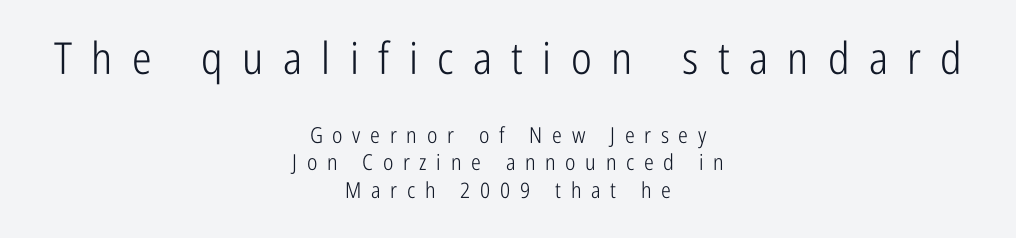
Q: Is the text bold? A: No.
Q: Is the text italic (slanted)? A: No, it is upright.
Q: Is the typeface a serif or a sans-serif typeface? A: Sans-serif.
Q: Is the text underlined? A: No.
Q: How is the paragraph aligned? A: Centered.
Q: Is the spacing between letters normal or unusually wide? A: Unusually wide.
Q: Is the spacing between lines tight, normal or loose? A: Normal.
Q: Which block of text is set in a larger size, the first (top) or the second (bottom)? A: The first (top) one.
Q: Width (condensed, normal, or wide)? A: Condensed.
Q: Stroke contrast? A: Low.
Q: x-height? A: Medium.
Q: Monospaced? A: No.
